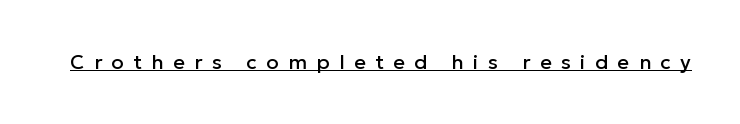
The tracking reads as deliberately expanded to a designer's eye. Posture: upright roman. Glance below the letters and you will spot a drawn line.
